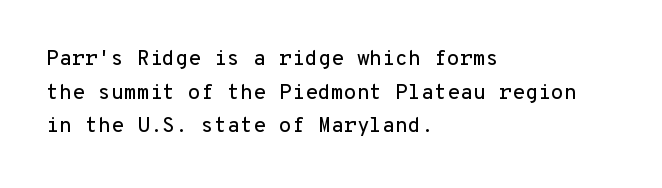
The image shows 21 px text type, upright; set left-aligned, normal line spacing (1.6x), normal letter spacing, not underlined.
